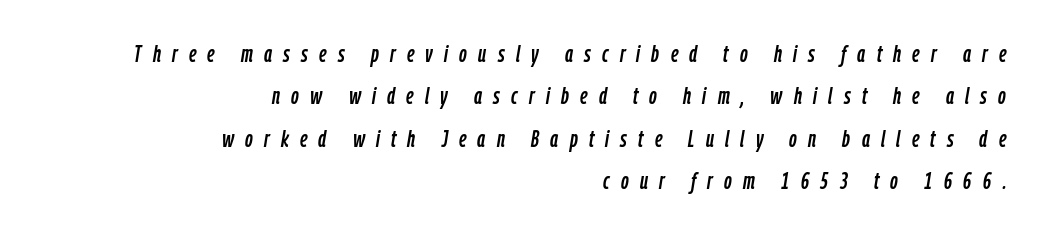
The image shows 24 px text type, italic (leaning right); set right-aligned, line spacing 1.77x, unusually wide letter spacing (+0.47 em), not underlined.
